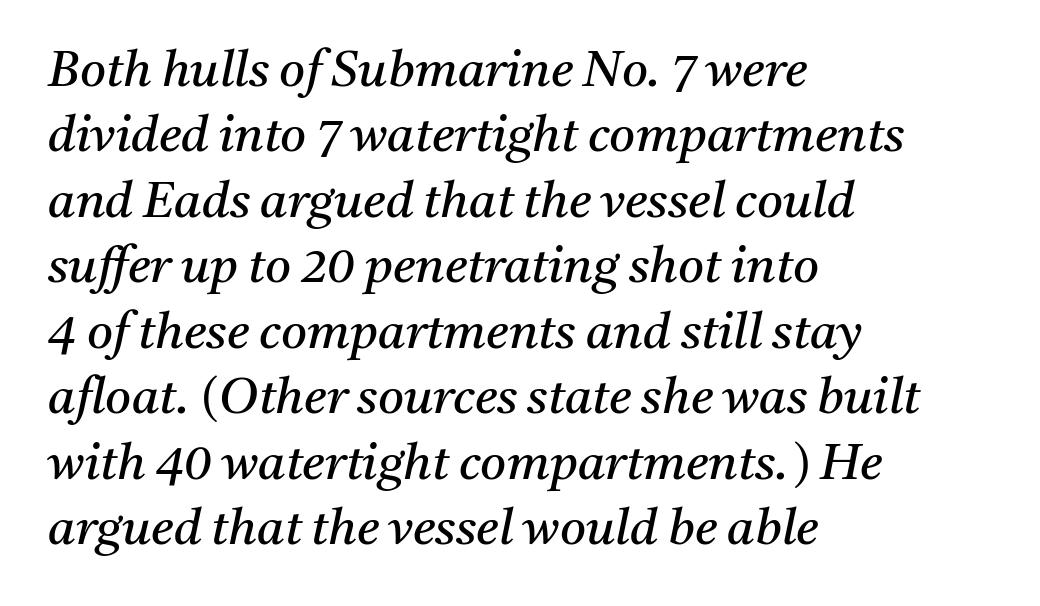
Q: Is the text bold? A: No.
Q: Is the text italic (slanted)? A: Yes, it leans right by about 11 degrees.
Q: Is the typeface a serif or a sans-serif typeface? A: Serif.
Q: Is the text underlined? A: No.
Q: How is the paragraph aligned? A: Left-aligned.
Q: Is the spacing between letters normal or unusually wide? A: Normal.
Q: Is the spacing between lines tight, normal or loose? A: Normal.
Q: Width (condensed, normal, or wide)? A: Normal.
Q: Stroke contrast? A: Medium.
Q: x-height? A: Medium.
Q: Monospaced? A: No.
